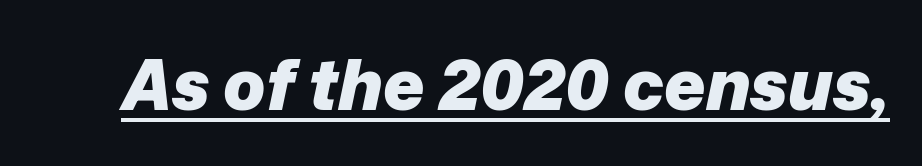
This rendering features underlined lettering. Summary of weight: heavy, a full bold. The specimen reads as italic at a glance. The letters advance in unequal steps, a hallmark of proportional type. The letterforms sit shoulder to shoulder at normal distance.
